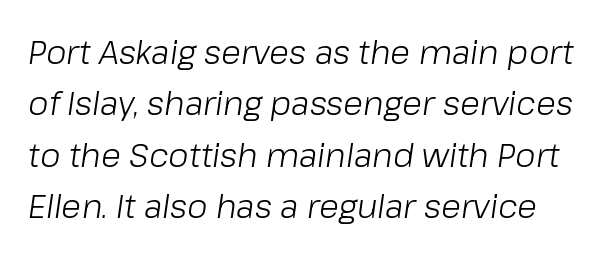
This sample has the flowing, uneven cadence of proportional lettering. Rendered with sloped, italic letterforms. One glance says typical: line gaps are just what's usual. Unmarked baselines from the first word to the last. Inter-character spacing is left at the font's built-in metrics.
